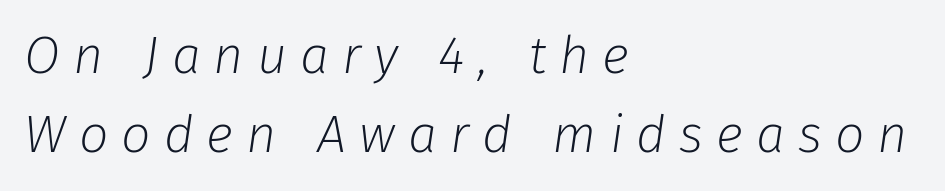
Q: Is the text bold? A: No.
Q: Is the text italic (slanted)? A: Yes, it leans right by about 8 degrees.
Q: Is the text underlined? A: No.
Q: How is the paragraph aligned? A: Left-aligned.
Q: Is the spacing between letters normal or unusually wide? A: Unusually wide.
Q: Is the spacing between lines tight, normal or loose? A: Normal.
Q: Width (condensed, normal, or wide)? A: Normal.
Q: Stroke contrast? A: Low.
Q: x-height? A: Medium.
Q: Monospaced? A: No.
